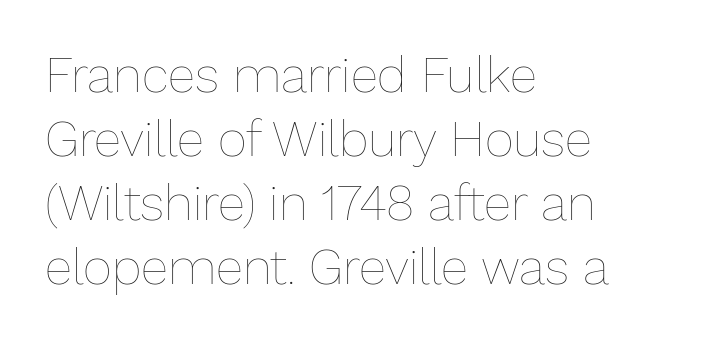
{"italic": "no", "bold": "no", "weight": "thin", "width": "normal", "stroke_contrast": "low", "x_height": "medium", "monospaced": "no", "underline": "no", "align": "left", "line_spacing": "normal", "line_spacing_ratio": 1.28, "letter_spacing": "normal", "letter_spacing_em": 0.0, "glyph_px": 50}
